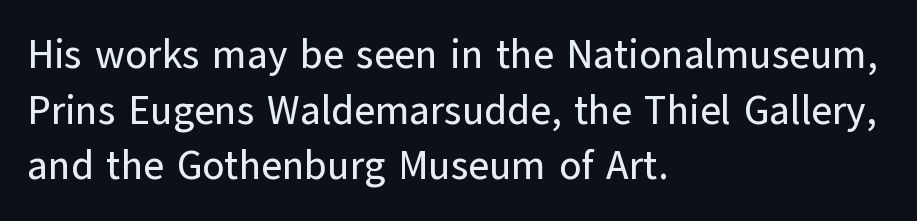
Q: Is the text italic (slanted)? A: No, it is upright.
Q: Is the typeface a serif or a sans-serif typeface? A: Sans-serif.
Q: Is the text underlined? A: No.
Q: How is the paragraph aligned? A: Left-aligned.
Q: Is the spacing between letters normal or unusually wide? A: Normal.
Q: Is the spacing between lines tight, normal or loose? A: Normal.
Q: Width (condensed, normal, or wide)? A: Normal.
Q: Stroke contrast? A: Low.
Q: x-height? A: Medium.
Q: Monospaced? A: No.
